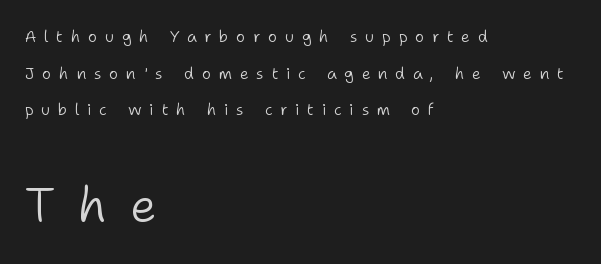
Whoever set this made the second block the dominant, larger element. To sum up the face: it is a sans, with no serifs. Do the characters align in a grid? No, the font is proportional. Stems here are at most as thick as an everyday book face.
